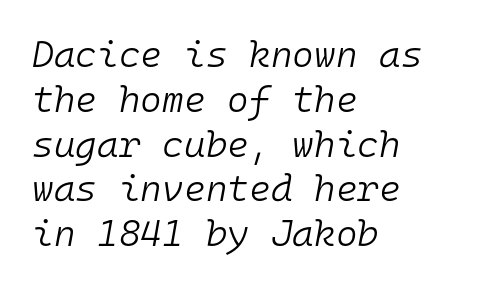
The gaps between neighbouring characters are ordinary and unremarkable. If you drew a line through each stem, it would be angled. Check the space under the baseline: it is left empty. Compared with a typical body face, this is equally light or lighter still.
